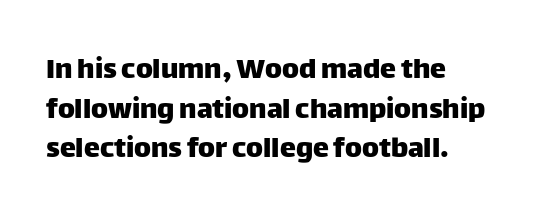
Q: Is the text italic (slanted)? A: No, it is upright.
Q: Is the typeface a serif or a sans-serif typeface? A: Sans-serif.
Q: Is the text underlined? A: No.
Q: How is the paragraph aligned? A: Left-aligned.
Q: Is the spacing between letters normal or unusually wide? A: Normal.
Q: Width (condensed, normal, or wide)? A: Normal.
Q: Stroke contrast? A: Low.
Q: x-height? A: Large.
Q: Monospaced? A: No.
